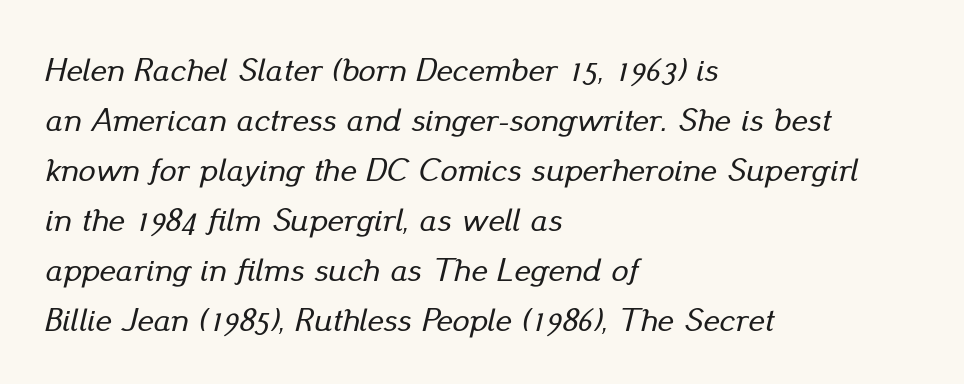
{"italic": "yes", "lean": "right", "slant_degrees": 13, "width": "normal", "stroke_contrast": "low", "x_height": "small", "monospaced": "no", "underline": "no", "align": "left", "line_spacing": "normal", "line_spacing_ratio": 1.47, "letter_spacing": "normal", "letter_spacing_em": 0.0, "glyph_px": 34}
